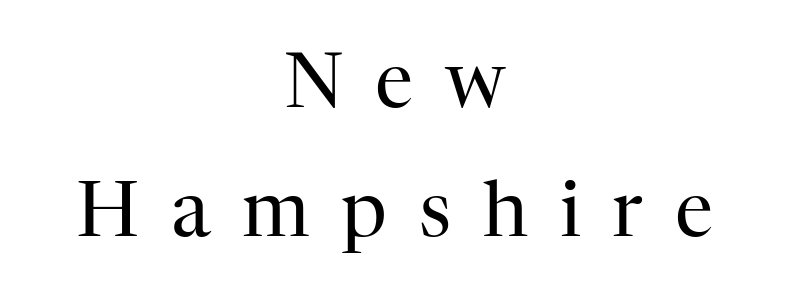
{"serif": "yes", "italic": "no", "bold": "no", "weight": "regular", "width": "normal", "stroke_contrast": "high", "x_height": "medium", "monospaced": "no", "underline": "no", "align": "center", "line_spacing": "normal", "line_spacing_ratio": 1.67, "letter_spacing": "wide", "letter_spacing_em": 0.41, "glyph_px": 77}
